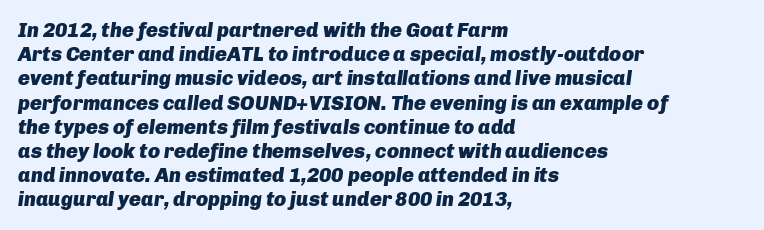
The typography opts for an oblique posture over an upright one. Typeset ragged right — the left edge is the straight one. Chunky letters — that's bold for sure. Check under the words: just untouched page.
